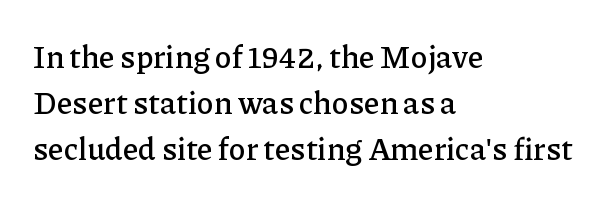
{"serif": "yes", "italic": "no", "width": "normal", "stroke_contrast": "low", "x_height": "medium", "monospaced": "no", "underline": "no", "align": "left", "line_spacing": "normal", "line_spacing_ratio": 1.48, "letter_spacing": "normal", "letter_spacing_em": 0.0, "glyph_px": 31}
